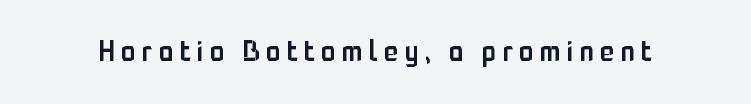
The image shows 29 px semibold, condensed sans-serif type, upright; set unusually wide letter spacing (+0.22 em), not underlined; low stroke contrast and a medium x-height.
